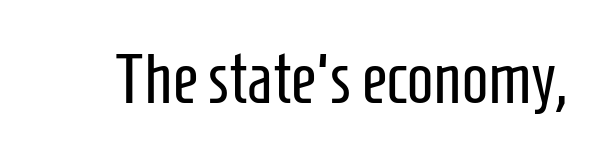
The image shows 70 px regular-weight, condensed sans-serif type, upright; set normal letter spacing, not underlined; low stroke contrast and a medium x-height.
